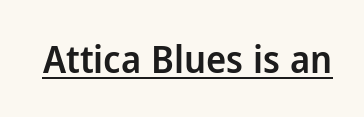
Q: Is the text bold? A: Semi-bold.
Q: Is the text italic (slanted)? A: No, it is upright.
Q: Is the typeface a serif or a sans-serif typeface? A: Sans-serif.
Q: Is the text underlined? A: Yes.
Q: Is the spacing between letters normal or unusually wide? A: Normal.
Q: Width (condensed, normal, or wide)? A: Normal.
Q: Stroke contrast? A: Low.
Q: x-height? A: Medium.
Q: Monospaced? A: No.
